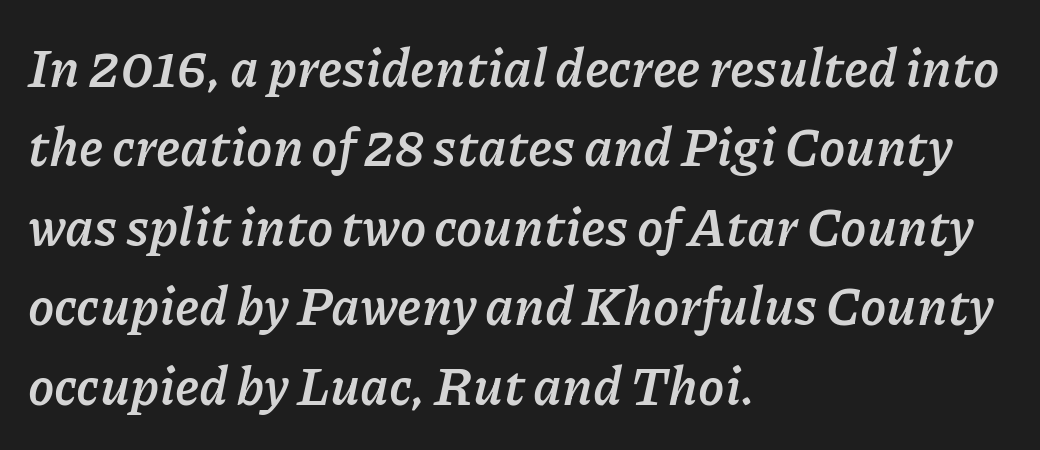
{"italic": "yes", "lean": "right", "slant_degrees": 11, "bold": "yes", "weight": "semibold", "width": "normal", "stroke_contrast": "low", "x_height": "medium", "monospaced": "no", "underline": "no", "align": "left", "line_spacing": "normal", "line_spacing_ratio": 1.5, "letter_spacing": "normal", "letter_spacing_em": 0.0, "glyph_px": 53}
